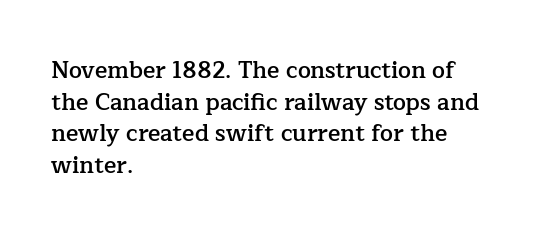
Q: Is the text bold? A: Semi-bold.
Q: Is the text italic (slanted)? A: No, it is upright.
Q: Is the text underlined? A: No.
Q: How is the paragraph aligned? A: Left-aligned.
Q: Is the spacing between letters normal or unusually wide? A: Normal.
Q: Is the spacing between lines tight, normal or loose? A: Normal.
